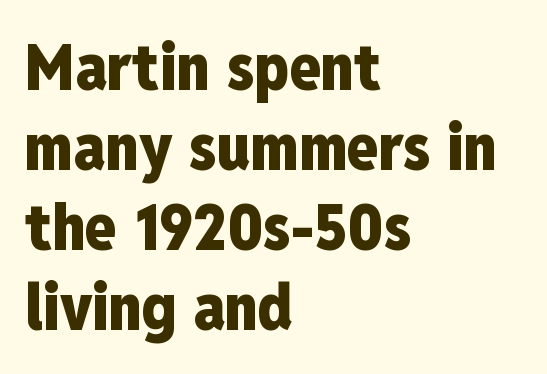
{"serif": "no", "italic": "no", "bold": "yes", "weight": "heavy", "width": "condensed", "stroke_contrast": "low", "x_height": "medium", "monospaced": "no", "underline": "no", "align": "left", "line_spacing": "normal", "line_spacing_ratio": 1.25, "letter_spacing": "normal", "letter_spacing_em": 0.0, "glyph_px": 64}
